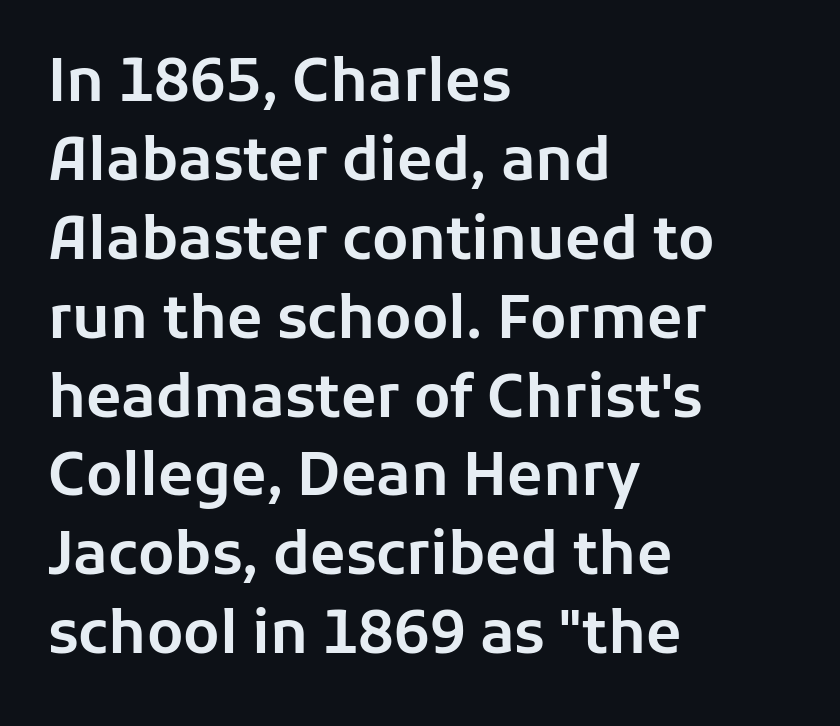
{"serif": "no", "italic": "no", "width": "normal", "stroke_contrast": "low", "x_height": "medium", "monospaced": "no", "underline": "no", "align": "left", "line_spacing": "normal", "line_spacing_ratio": 1.36, "letter_spacing": "normal", "letter_spacing_em": 0.0, "glyph_px": 58}
